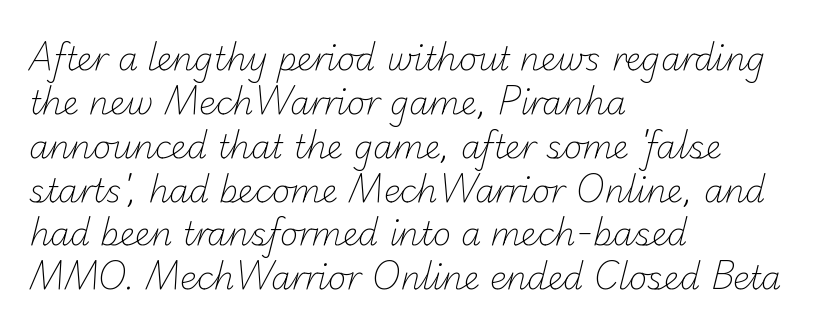
These lines are rendered in a variable-pitch font. The designer went with a sans here, leaving each stem footless. Caption: face not bold, strokes unweighted. The line texture is even and compact thanks to regular tracking. Any mark beneath the type? The region is blank. This sample keeps an unexceptional amount of space between lines.
